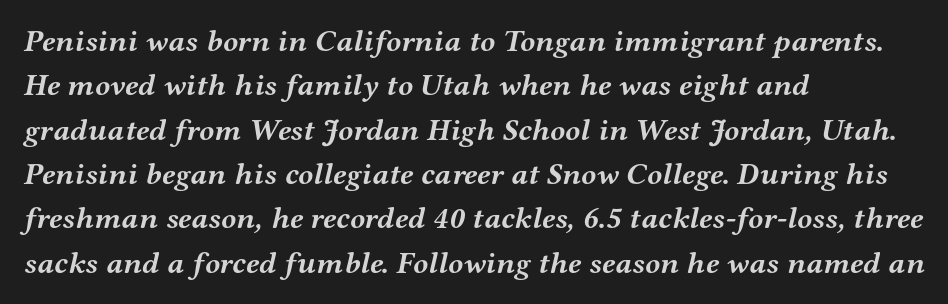
Q: Is the text bold? A: Yes.
Q: Is the text italic (slanted)? A: Yes, it leans right by about 12 degrees.
Q: Is the typeface a serif or a sans-serif typeface? A: Serif.
Q: Is the text underlined? A: No.
Q: How is the paragraph aligned? A: Left-aligned.
Q: Is the spacing between letters normal or unusually wide? A: Normal.
Q: Is the spacing between lines tight, normal or loose? A: Normal.
Q: Width (condensed, normal, or wide)? A: Wide.
Q: Stroke contrast? A: Medium.
Q: x-height? A: Medium.
Q: Monospaced? A: No.
